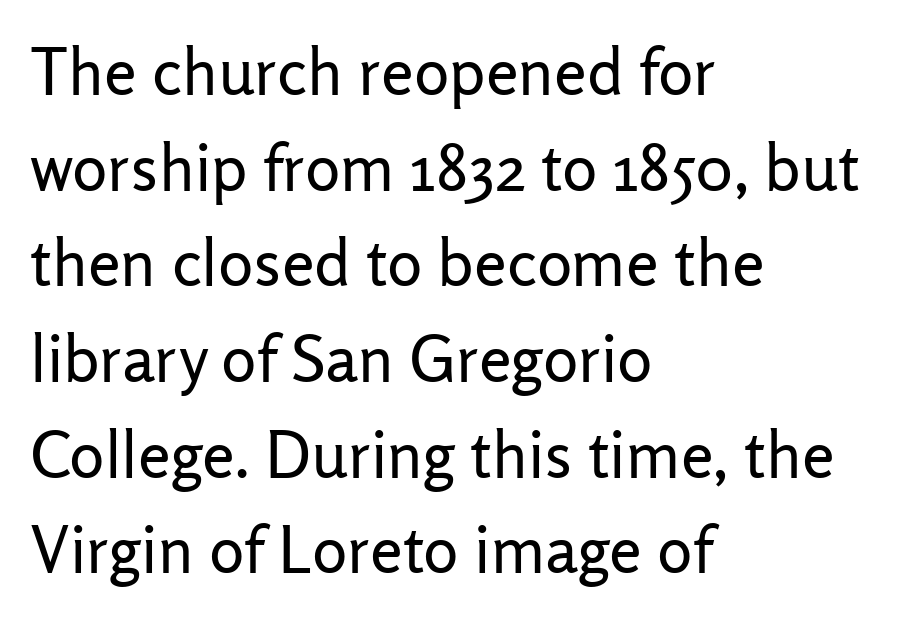
Teacher's note: observe the even left margin — that is flush-left alignment. A sans-serif font was chosen for this passage. Baseline-to-baseline distance is the conventional proportion of letter height. These lines were composed using upright roman letters.
